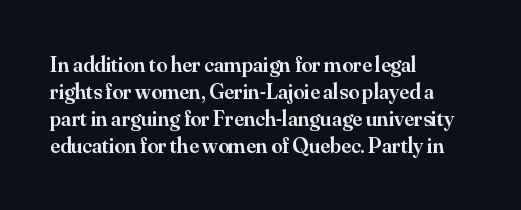
Q: Is the text bold? A: Semi-bold.
Q: Is the text italic (slanted)? A: No, it is upright.
Q: Is the text underlined? A: No.
Q: How is the paragraph aligned? A: Left-aligned.
Q: Is the spacing between letters normal or unusually wide? A: Normal.
